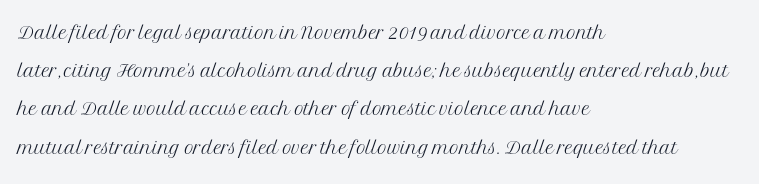
Q: Is the text bold? A: No.
Q: Is the text italic (slanted)? A: Yes.
Q: Is the text underlined? A: No.
Q: How is the paragraph aligned? A: Left-aligned.
Q: Is the spacing between letters normal or unusually wide? A: Normal.
Q: Is the spacing between lines tight, normal or loose? A: Normal.
